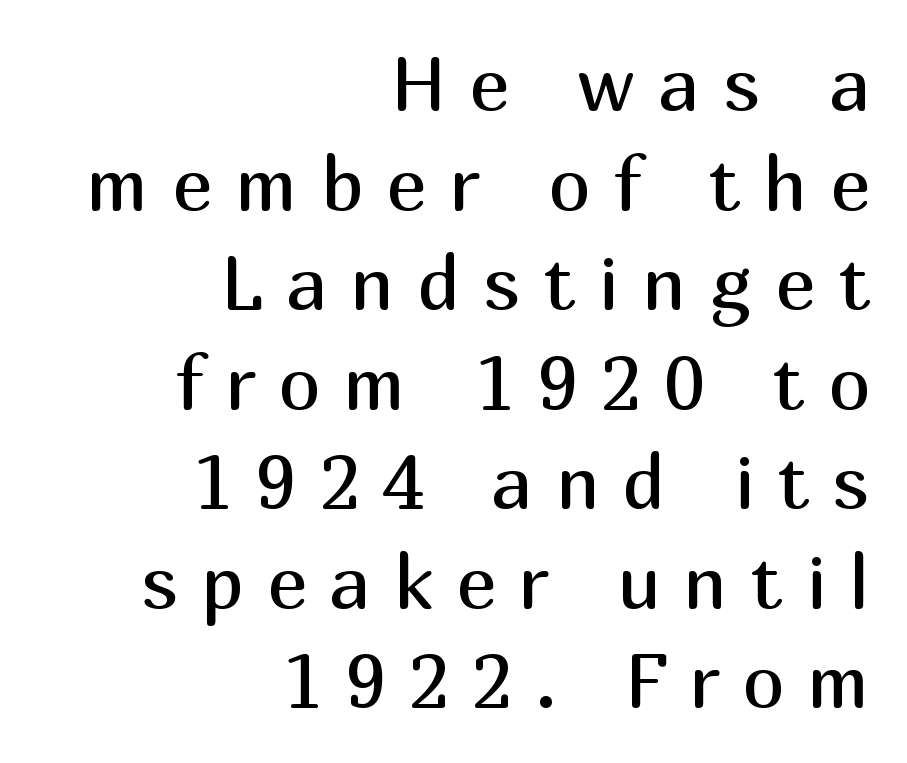
{"serif": "no", "italic": "no", "bold": "no", "weight": "regular", "width": "normal", "stroke_contrast": "medium", "x_height": "medium", "monospaced": "no", "underline": "no", "align": "right", "line_spacing": "normal", "line_spacing_ratio": 1.31, "letter_spacing": "wide", "letter_spacing_em": 0.3, "glyph_px": 76}
